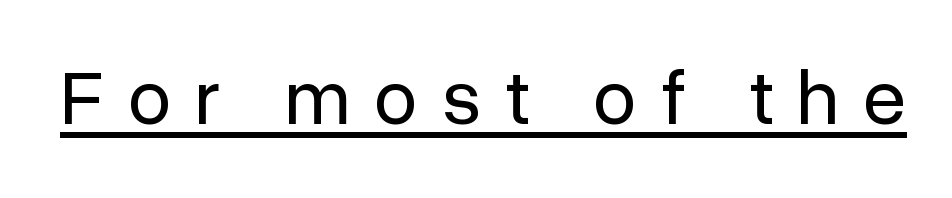
The letterforms stand isolated, each surrounded by extra space. A typesetter would label this face a sans. The strokes carry an ordinary text weight at most. The words here are underlined.
